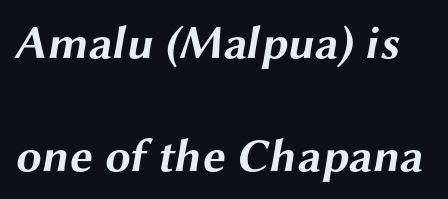
The characters look thick and weighty, a clear bold. Between one letter and the next there's only the usual sliver of space. In terms of letterform style, serifs are entirely absent. Underlining? Definitely not there. The face used here is proportionally spaced, like ordinary book or web type. The designer dialed line spacing up above the default.
